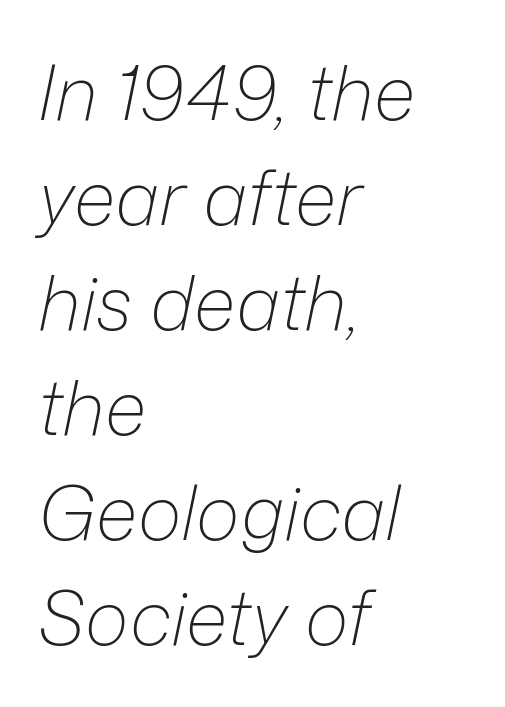
Q: Is the text bold? A: No.
Q: Is the text italic (slanted)? A: Yes, it leans right by about 12 degrees.
Q: Is the text underlined? A: No.
Q: How is the paragraph aligned? A: Left-aligned.
Q: Is the spacing between letters normal or unusually wide? A: Normal.
Q: Is the spacing between lines tight, normal or loose? A: Normal.
Q: Width (condensed, normal, or wide)? A: Normal.
Q: Stroke contrast? A: Low.
Q: x-height? A: Medium.
Q: Monospaced? A: No.
